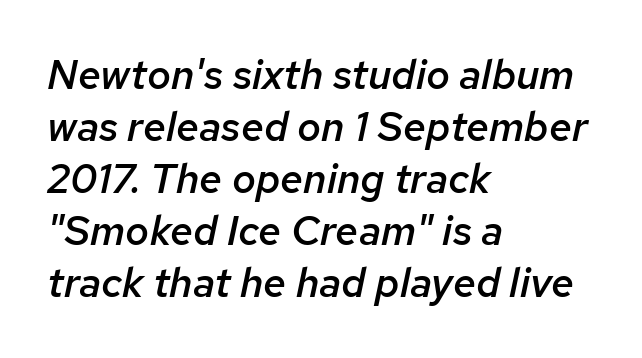
The image shows 41 px semibold type, italic (leaning right); set left-aligned, normal line spacing (1.27x), normal letter spacing, not underlined; low stroke contrast and a medium x-height.
